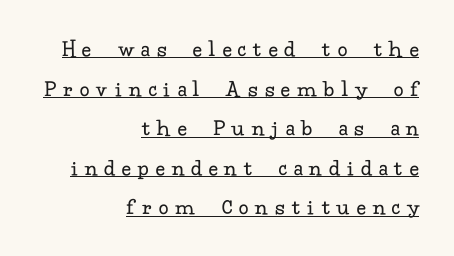
Q: Is the text bold? A: No.
Q: Is the text italic (slanted)? A: No, it is upright.
Q: Is the text underlined? A: Yes.
Q: How is the paragraph aligned? A: Right-aligned.
Q: Is the spacing between letters normal or unusually wide? A: Unusually wide.
Q: Is the spacing between lines tight, normal or loose? A: Normal.
